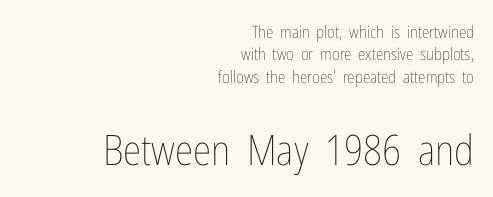
The image shows 42 px thin, condensed type, upright; set right-aligned, normal line spacing (1.32x), normal letter spacing, not underlined; the second (bottom) block is 2.47x larger; low stroke contrast and a medium x-height.
